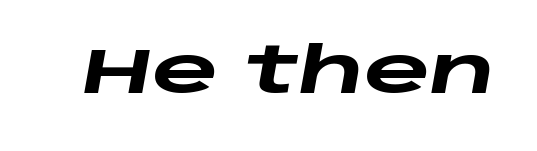
The sample has been set heavy, in full bold. Clear beneath every line of the passage. Is the letter spacing exaggerated? No — it looks like the ordinary default. The face used here is proportionally spaced, like ordinary book or web type.
